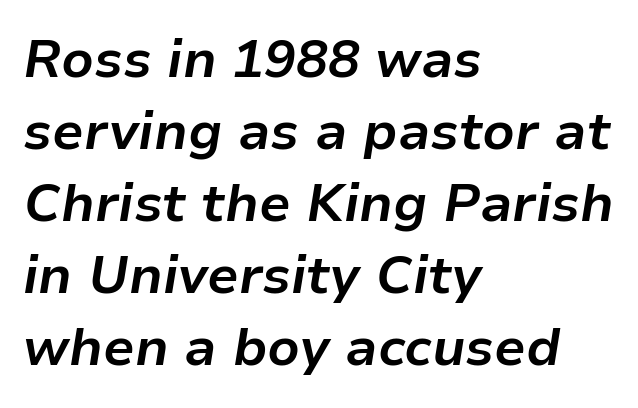
Does the leading feel generous? No, just average. Anything drawn beneath the words? Only blank space. Each letter keeps its own natural width here, so spacing adapts to shape. The face used here is rendered with its standard letterfit. Visually the block forms a straight wall on the left and a jagged coastline on the right. Caption: bold face, heavy strokes.
